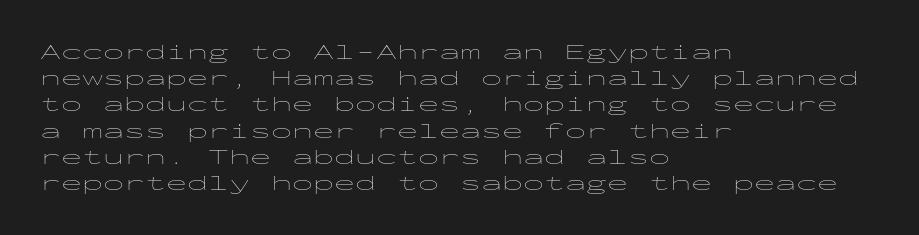
The image shows 21 px text type, upright; set left-aligned, normal line spacing (1.25x), normal letter spacing, not underlined.
